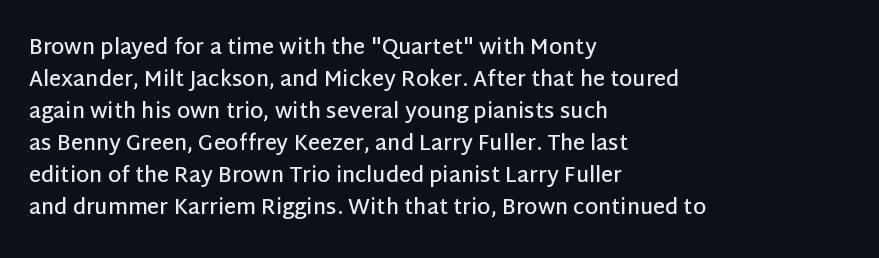
No word sits above an underline. This sample is left-justified, so line endings fall wherever the words run out. Honestly, the row spacing looks completely unremarkable. Students, this is semibold: more ink than regular, less than bold.
